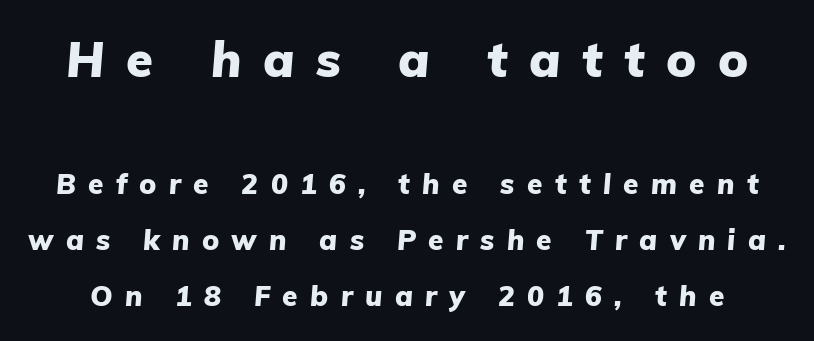
The image shows 49 px heavy type, italic (leaning right); set loose line spacing (2.01x), unusually wide letter spacing (+0.44 em), not underlined; the first (top) block is 1.75x larger; low stroke contrast and a medium x-height.
